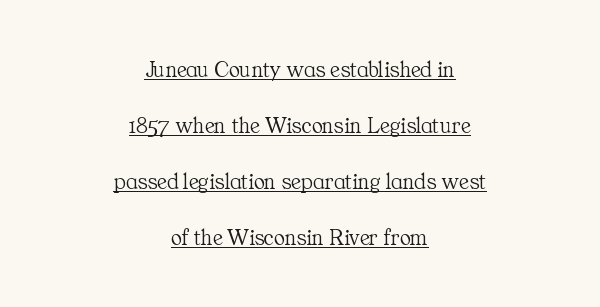
{"italic": "no", "bold": "no", "underline": "yes", "align": "center", "line_spacing": "loose", "line_spacing_ratio": 2.43, "letter_spacing": "normal", "letter_spacing_em": 0.0, "glyph_px": 23}
